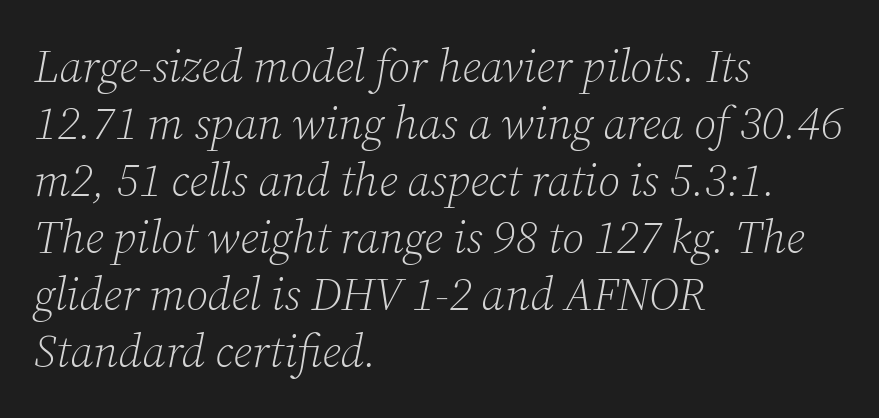
Q: Is the text bold? A: No.
Q: Is the text italic (slanted)? A: Yes, it leans right by about 12 degrees.
Q: Is the typeface a serif or a sans-serif typeface? A: Serif.
Q: Is the text underlined? A: No.
Q: How is the paragraph aligned? A: Left-aligned.
Q: Is the spacing between letters normal or unusually wide? A: Normal.
Q: Width (condensed, normal, or wide)? A: Normal.
Q: Stroke contrast? A: Low.
Q: x-height? A: Medium.
Q: Monospaced? A: No.
